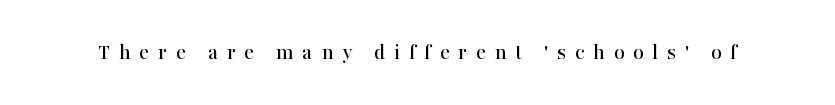
{"italic": "no", "underline": "no", "letter_spacing": "wide", "letter_spacing_em": 0.38, "glyph_px": 23}
